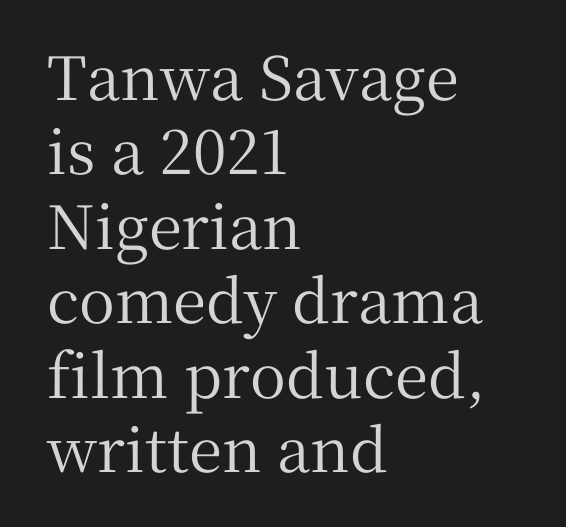
Stroke terminals: seriffed. Is this a fixed-width face? No — the glyphs have proportional, varying widths. Line starts are locked; line ends wander. Compared with typical body copy, the letter spacing here is the same. Glance below the letters and you will spot only blank space. This sample uses an upright cut, with every glyph sitting square on the baseline.
